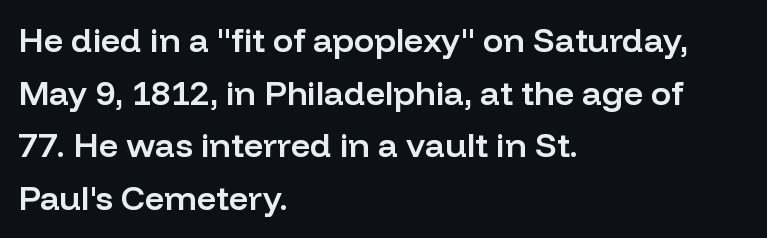
Q: Is the text bold? A: Semi-bold.
Q: Is the text italic (slanted)? A: No, it is upright.
Q: Is the typeface a serif or a sans-serif typeface? A: Sans-serif.
Q: Is the text underlined? A: No.
Q: How is the paragraph aligned? A: Left-aligned.
Q: Is the spacing between letters normal or unusually wide? A: Normal.
Q: Is the spacing between lines tight, normal or loose? A: Normal.
Q: Width (condensed, normal, or wide)? A: Normal.
Q: Stroke contrast? A: Low.
Q: x-height? A: Medium.
Q: Monospaced? A: No.
